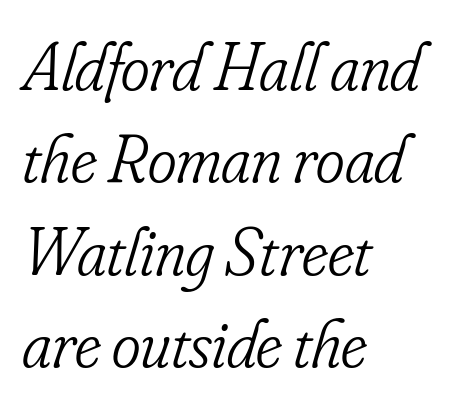
{"serif": "yes", "italic": "yes", "lean": "right", "slant_degrees": 16, "bold": "no", "weight": "light", "width": "condensed", "stroke_contrast": "low", "x_height": "small", "monospaced": "no", "underline": "no", "align": "left", "line_spacing": "normal", "line_spacing_ratio": 1.34, "letter_spacing": "normal", "letter_spacing_em": 0.0, "glyph_px": 69}
